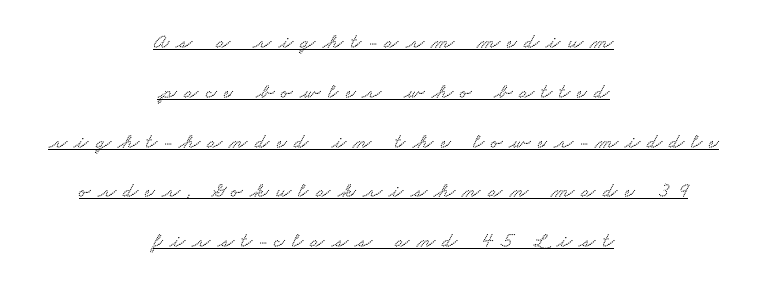
The image shows 21 px text type; set centered, loose line spacing (2.37x), unusually wide letter spacing (+0.35 em), underlined.
